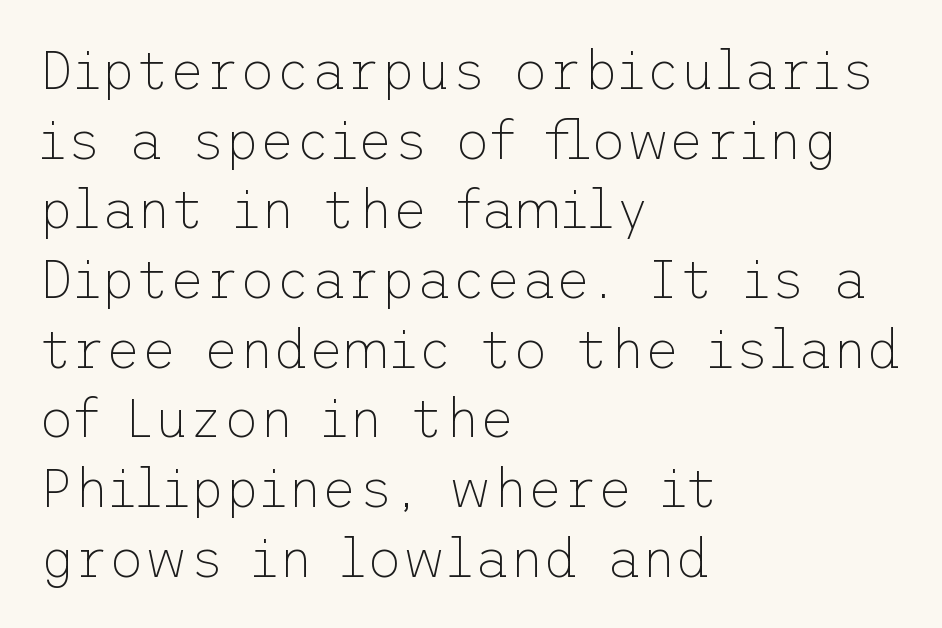
The letterforms sit at book weight or below. In terms of leading, this rendering sits right in the middle. Short and long lines alike share a common starting point at left. Glance below the letters and you will spot only blank space. This rendering leaves character spacing at its baseline value. This is the regular roman posture of the typeface.
